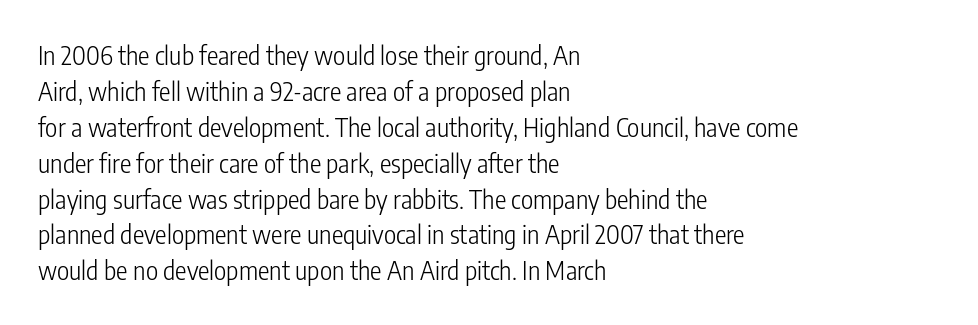
The image shows 26 px text type, upright; set left-aligned, normal line spacing (1.38x), normal letter spacing, not underlined.
